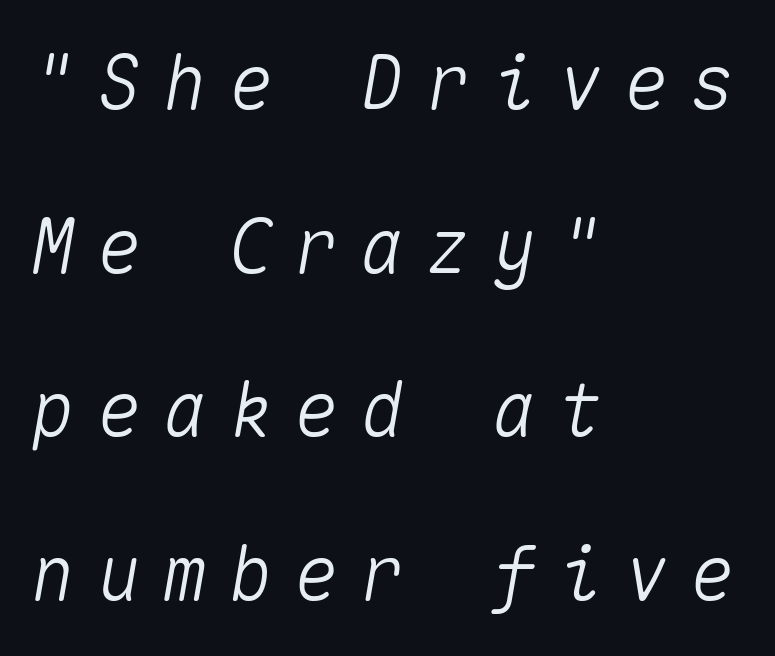
Each letter, wide or thin by design, is forced into the same width here. Honestly, the letter spacing is so wide it's the main thing you notice. The zone under the glyphs is completely vacant. Is the block centered? No — it sits flush against the left margin. Emphasis-style slanted type is in use.
